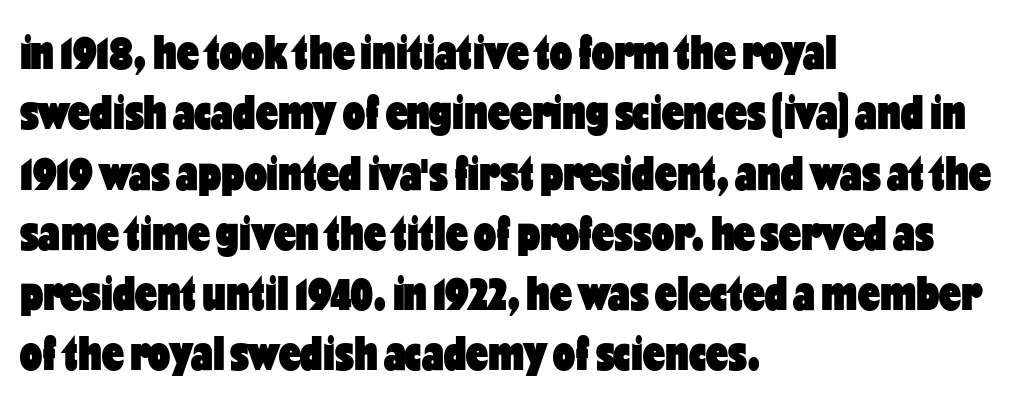
{"serif": "no", "italic": "no", "bold": "yes", "weight": "heavy", "width": "condensed", "stroke_contrast": "low", "x_height": "medium", "monospaced": "no", "underline": "no", "align": "left", "line_spacing_ratio": 1.23, "letter_spacing": "normal", "letter_spacing_em": 0.0, "glyph_px": 49}
